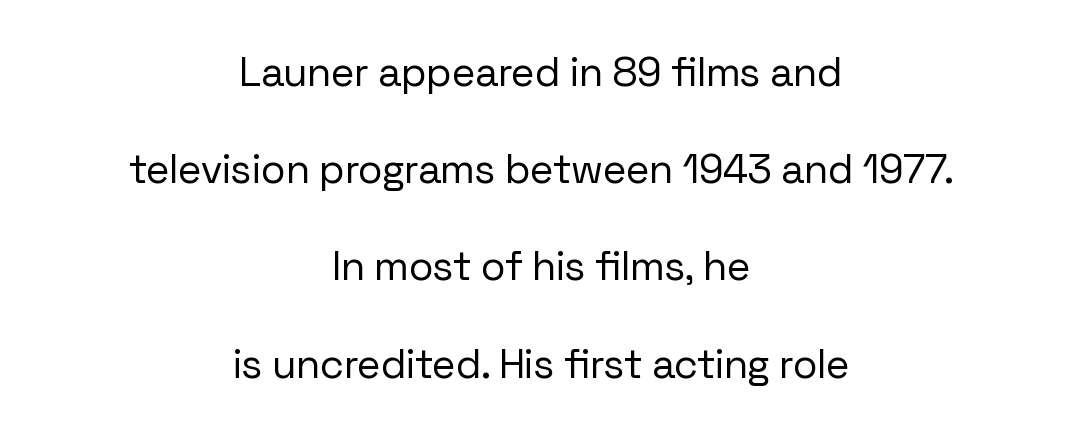
Q: Is the text bold? A: No.
Q: Is the text italic (slanted)? A: No, it is upright.
Q: Is the typeface a serif or a sans-serif typeface? A: Sans-serif.
Q: Is the text underlined? A: No.
Q: How is the paragraph aligned? A: Centered.
Q: Is the spacing between letters normal or unusually wide? A: Normal.
Q: Is the spacing between lines tight, normal or loose? A: Loose.
Q: Width (condensed, normal, or wide)? A: Normal.
Q: Stroke contrast? A: Low.
Q: x-height? A: Medium.
Q: Monospaced? A: No.
